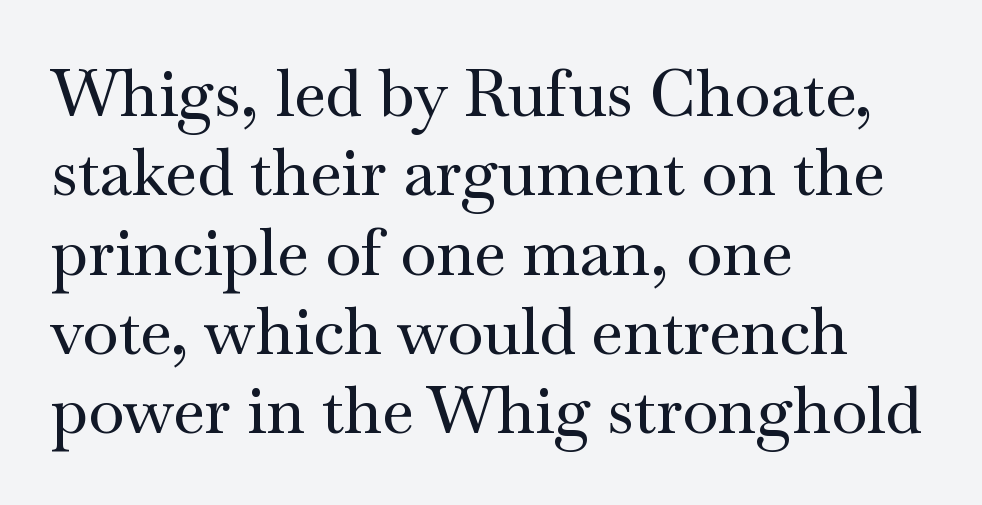
Q: Is the text italic (slanted)? A: No, it is upright.
Q: Is the typeface a serif or a sans-serif typeface? A: Serif.
Q: Is the text underlined? A: No.
Q: How is the paragraph aligned? A: Left-aligned.
Q: Is the spacing between letters normal or unusually wide? A: Normal.
Q: Width (condensed, normal, or wide)? A: Wide.
Q: Stroke contrast? A: Medium.
Q: x-height? A: Small.
Q: Monospaced? A: No.
